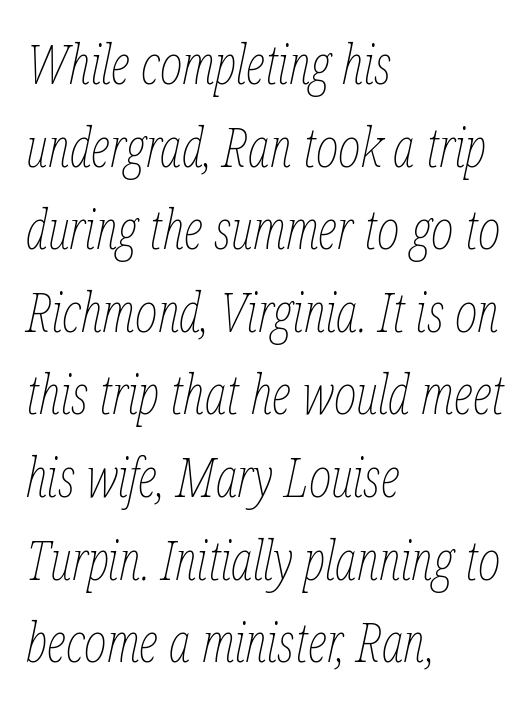
Is this a fixed-width face? No — the glyphs have proportional, varying widths. What stands out about the letter spacing? Nothing — it is the standard amount. Letters rest on an invisible, unmarked baseline. The letterforms sit at book weight or below.
